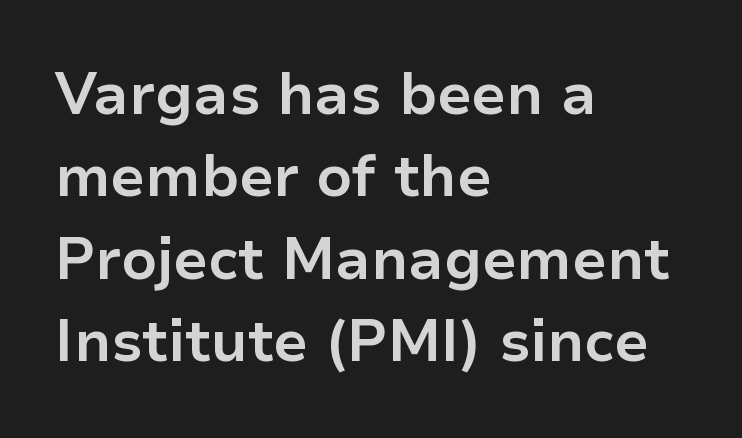
The image shows 58 px bold sans-serif type, upright; set left-aligned, normal line spacing (1.42x), normal letter spacing, not underlined; low stroke contrast and a medium x-height.
